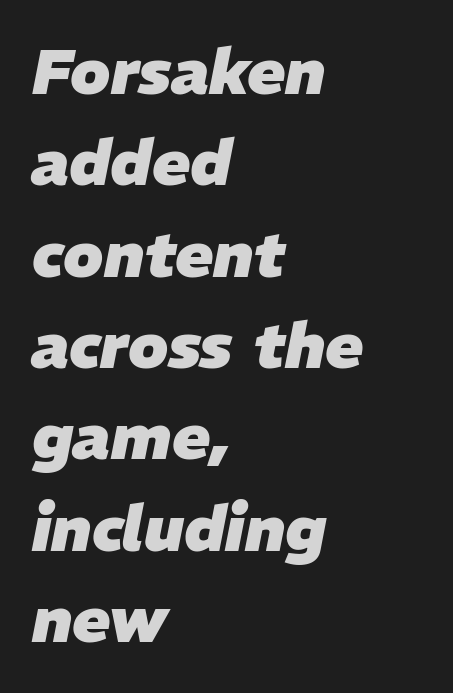
The image shows 63 px heavy type, italic (leaning right); set left-aligned, normal line spacing (1.45x), normal letter spacing, not underlined; low stroke contrast and a medium x-height.
